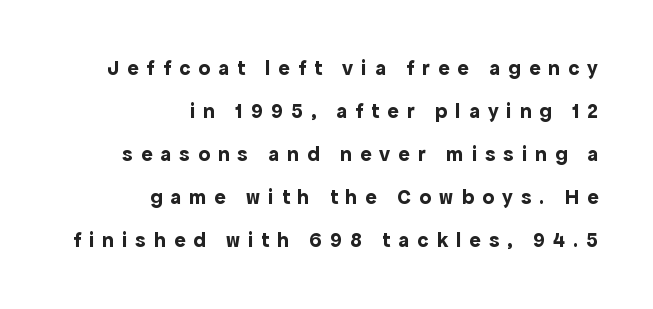
{"italic": "no", "bold": "yes", "underline": "no", "align": "right", "line_spacing": "loose", "line_spacing_ratio": 2.05, "letter_spacing": "wide", "letter_spacing_em": 0.39, "glyph_px": 21}
